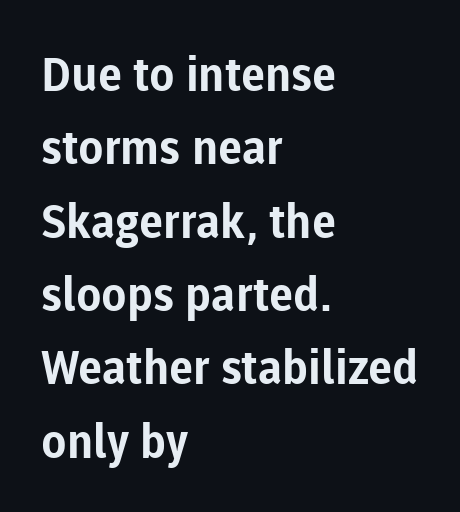
The image shows 47 px bold sans-serif type, upright; set left-aligned, normal line spacing (1.56x), normal letter spacing, not underlined; low stroke contrast and a medium x-height.
